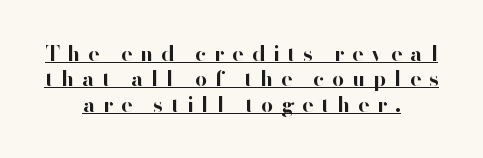
Heft: maximum for text — a bold. Observe the wide spacing: letters keep a clear distance from each other. The axis of the letterforms is exactly vertical. Alignment: centered.
